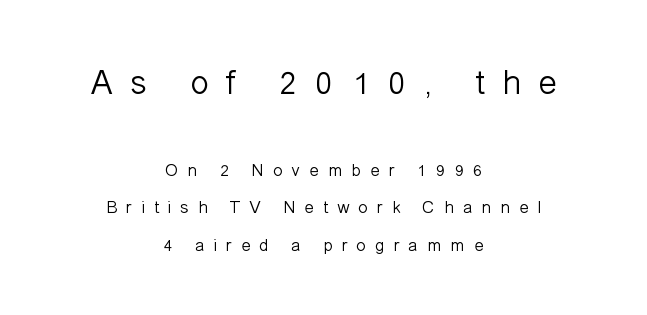
{"serif": "no", "italic": "no", "bold": "no", "weight": "light", "width": "normal", "stroke_contrast": "low", "x_height": "medium", "monospaced": "no", "underline": "no", "align": "center", "line_spacing": "loose", "line_spacing_ratio": 2.08, "letter_spacing": "wide", "letter_spacing_em": 0.48, "larger_block": "first", "size_ratio": 1.94, "glyph_px": 35}
